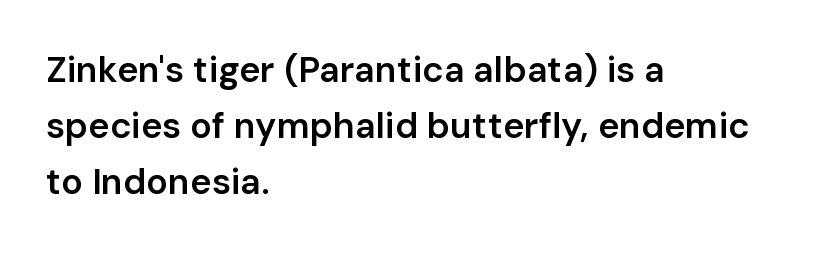
The image shows 36 px semibold sans-serif type, upright; set left-aligned, normal line spacing (1.56x), normal letter spacing, not underlined; low stroke contrast and a medium x-height.
